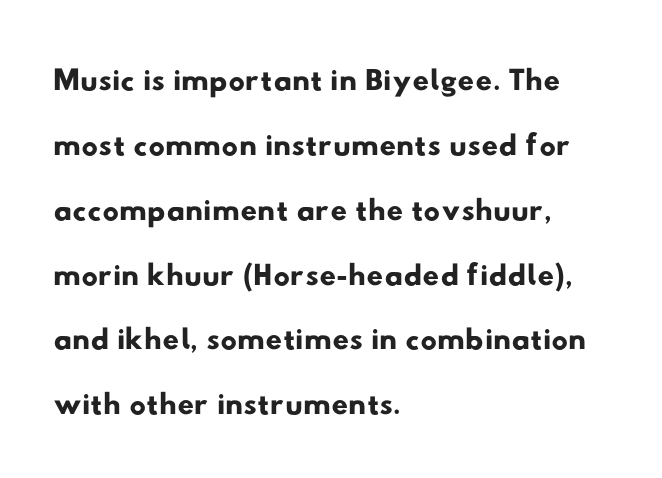
{"serif": "no", "width": "wide", "stroke_contrast": "low", "x_height": "small", "monospaced": "no", "underline": "no", "align": "left", "line_spacing": "normal", "line_spacing_ratio": 1.41, "letter_spacing": "normal", "letter_spacing_em": 0.0, "glyph_px": 46}
